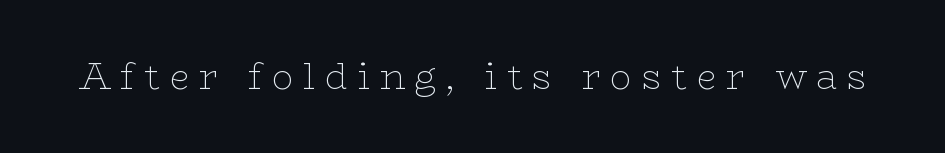
Ink coverage per letter is moderate at most. This sample has the flowing, uneven cadence of proportional lettering. Note: serifs present on the glyphs. Just letters on the line, the space beneath them empty. The tracking reads as deliberately expanded to a designer's eye.
